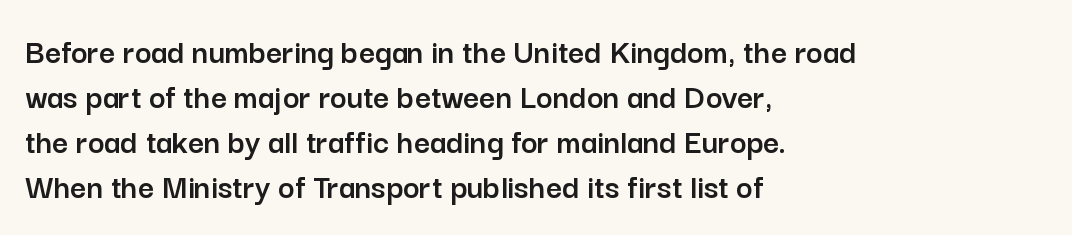
Q: Is the text italic (slanted)? A: No, it is upright.
Q: Is the typeface a serif or a sans-serif typeface? A: Sans-serif.
Q: Is the text underlined? A: No.
Q: How is the paragraph aligned? A: Left-aligned.
Q: Is the spacing between letters normal or unusually wide? A: Normal.
Q: Is the spacing between lines tight, normal or loose? A: Normal.
Q: Width (condensed, normal, or wide)? A: Normal.
Q: Stroke contrast? A: Low.
Q: x-height? A: Medium.
Q: Monospaced? A: No.
